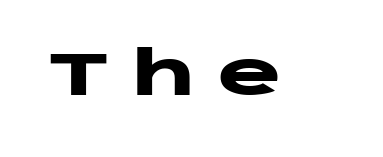
{"serif": "no", "italic": "no", "bold": "yes", "weight": "heavy", "width": "wide", "stroke_contrast": "low", "x_height": "large", "monospaced": "no", "underline": "no", "letter_spacing": "wide", "letter_spacing_em": 0.38, "glyph_px": 60}
